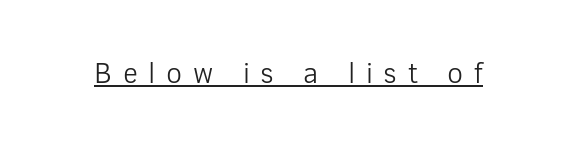
Q: Is the text bold? A: No.
Q: Is the text italic (slanted)? A: No, it is upright.
Q: Is the typeface a serif or a sans-serif typeface? A: Sans-serif.
Q: Is the text underlined? A: Yes.
Q: Is the spacing between letters normal or unusually wide? A: Unusually wide.
Q: Width (condensed, normal, or wide)? A: Normal.
Q: Stroke contrast? A: Low.
Q: x-height? A: Medium.
Q: Monospaced? A: No.
